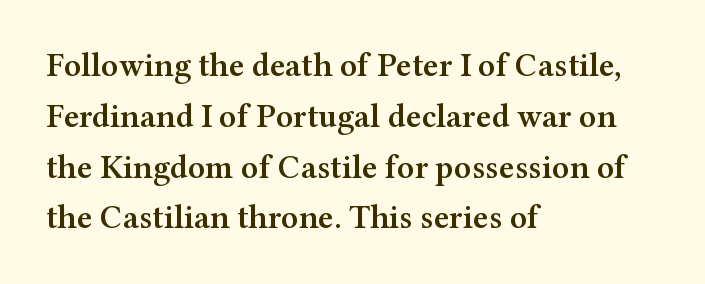
Q: Is the text bold? A: Semi-bold.
Q: Is the text italic (slanted)? A: No, it is upright.
Q: Is the typeface a serif or a sans-serif typeface? A: Serif.
Q: Is the text underlined? A: No.
Q: How is the paragraph aligned? A: Left-aligned.
Q: Is the spacing between letters normal or unusually wide? A: Normal.
Q: Is the spacing between lines tight, normal or loose? A: Normal.
Q: Width (condensed, normal, or wide)? A: Wide.
Q: Stroke contrast? A: Medium.
Q: x-height? A: Medium.
Q: Monospaced? A: No.
